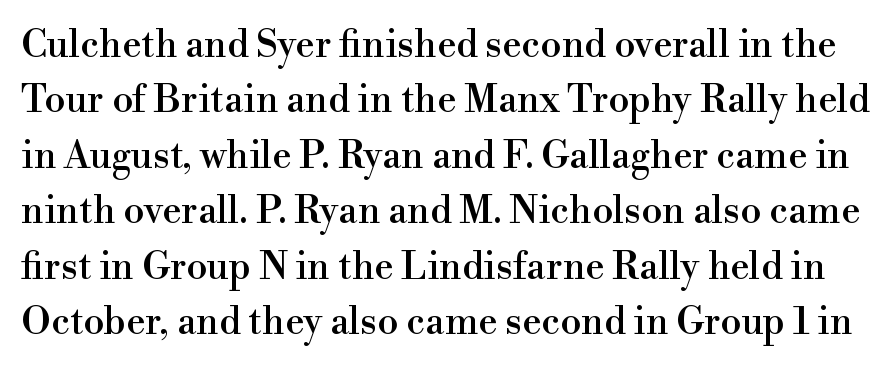
{"serif": "yes", "italic": "no", "width": "normal", "x_height": "small", "monospaced": "no", "underline": "no", "line_spacing": "normal", "line_spacing_ratio": 1.46, "letter_spacing": "normal", "letter_spacing_em": 0.0, "glyph_px": 38}
